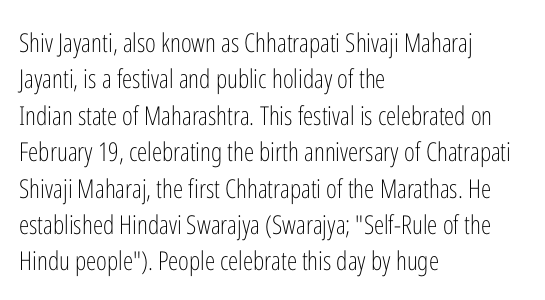
Short and long lines alike share a common starting point at left. The typeface has the unassuming heft of standard copy or less. Is the letter spacing exaggerated? No — it looks like the ordinary default. Has an underline been added? It has not. Posture: vertical.
